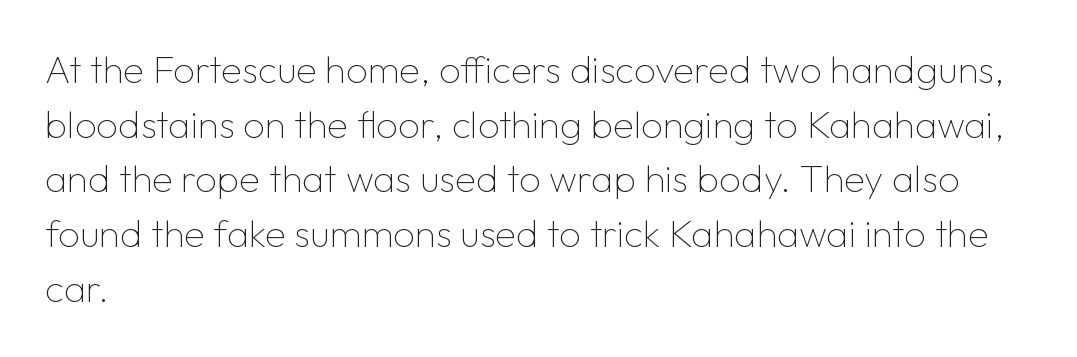
Is there any slant? The stems are plumb. Quick note: underline off. The lines are quadded left. The font family rendered here belongs to the sans-serif group.
